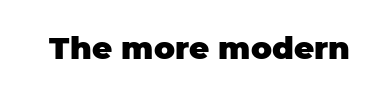
Q: Is the text bold? A: Yes.
Q: Is the text italic (slanted)? A: No, it is upright.
Q: Is the typeface a serif or a sans-serif typeface? A: Sans-serif.
Q: Is the text underlined? A: No.
Q: Is the spacing between letters normal or unusually wide? A: Normal.
Q: Width (condensed, normal, or wide)? A: Normal.
Q: Stroke contrast? A: Low.
Q: x-height? A: Large.
Q: Monospaced? A: No.
